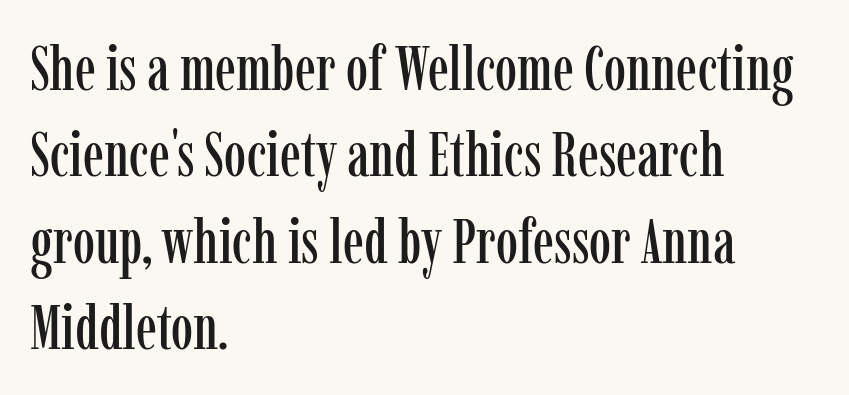
Q: Is the text italic (slanted)? A: No, it is upright.
Q: Is the typeface a serif or a sans-serif typeface? A: Serif.
Q: Is the text underlined? A: No.
Q: How is the paragraph aligned? A: Left-aligned.
Q: Is the spacing between letters normal or unusually wide? A: Normal.
Q: Is the spacing between lines tight, normal or loose? A: Normal.
Q: Width (condensed, normal, or wide)? A: Condensed.
Q: Stroke contrast? A: Low.
Q: x-height? A: Medium.
Q: Monospaced? A: No.
